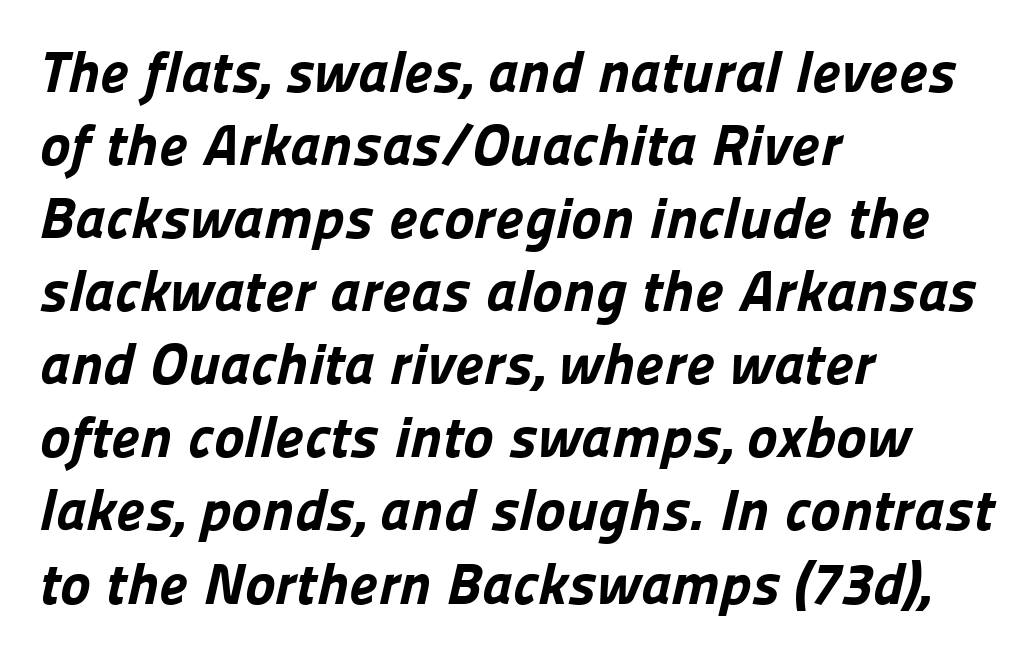
These lines sit exactly where default settings would place them. A typesetter would label this face a sans. Clear beneath every line of the passage. Weight: bold.
